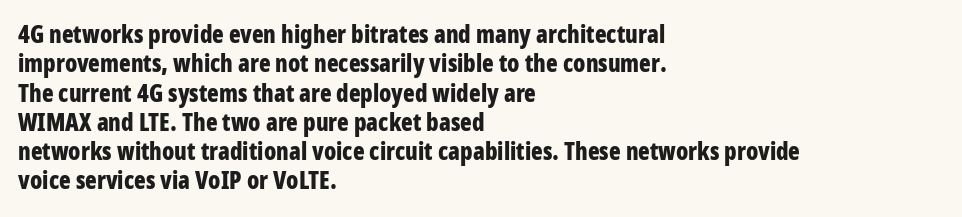
The image shows 24 px bold type, upright; set left-aligned, line spacing 1.22x, normal letter spacing, not underlined.
